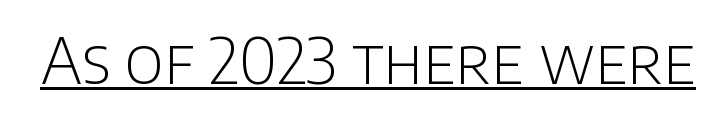
Examine the stroke ends and you'll find no serifs. Heft: none added — not bold. Compared with undecorated copy, this sample adds a rule below the words. These lines are rendered in a variable-pitch font.
